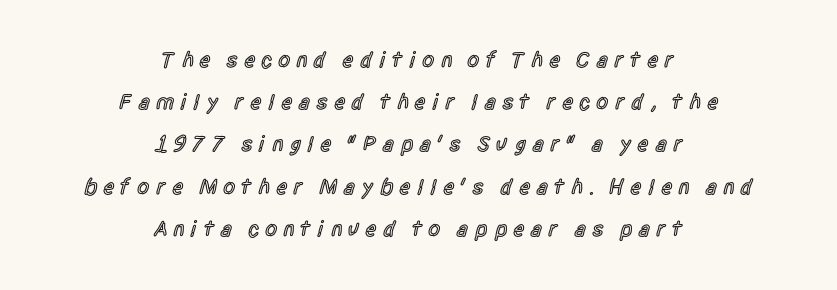
The image shows 22 px text type; set centered, loose line spacing (1.92x), unusually wide letter spacing (+0.26 em), not underlined.
